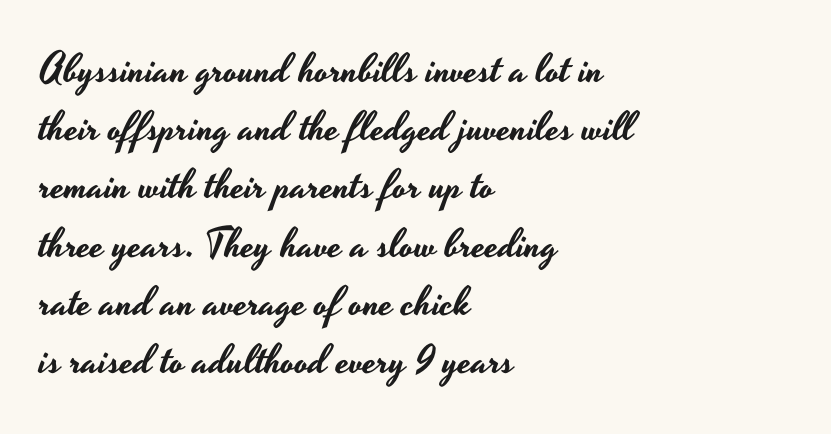
{"serif": "no", "width": "wide", "stroke_contrast": "low", "x_height": "small", "monospaced": "no", "underline": "no", "align": "left", "line_spacing": "normal", "line_spacing_ratio": 1.42, "letter_spacing": "normal", "letter_spacing_em": 0.0, "glyph_px": 41}
